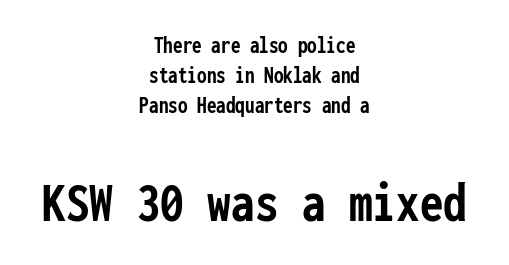
The image shows 59 px semibold, condensed sans-serif type, upright, monospaced; set centered, normal line spacing (1.26x), normal letter spacing, not underlined; the second (bottom) block is 2.46x larger; low stroke contrast and a medium x-height.
